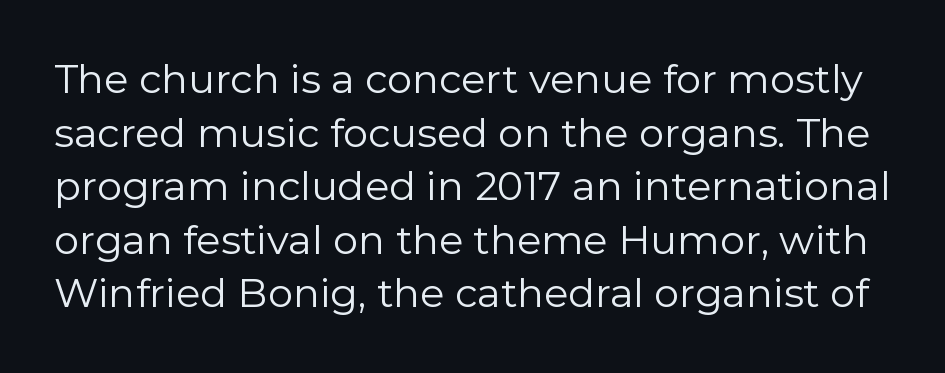
Q: Is the text bold? A: No.
Q: Is the text italic (slanted)? A: No, it is upright.
Q: Is the typeface a serif or a sans-serif typeface? A: Sans-serif.
Q: Is the text underlined? A: No.
Q: Is the spacing between letters normal or unusually wide? A: Normal.
Q: Is the spacing between lines tight, normal or loose? A: Normal.
Q: Width (condensed, normal, or wide)? A: Normal.
Q: Stroke contrast? A: Low.
Q: x-height? A: Medium.
Q: Monospaced? A: No.
